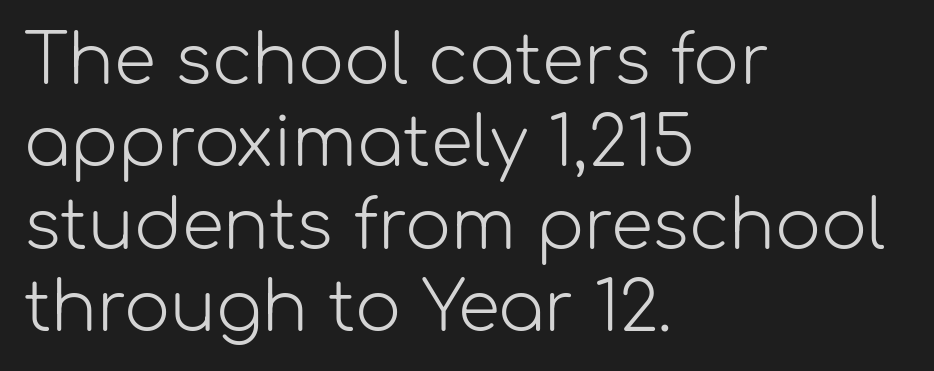
Words appear dense and cohesive because spacing is normal. The letterforms sit at book weight or below. The text was rendered using a sans face with plain stroke endings. The letters stand upright; this is a roman face. Character widths vary here, with narrow letters taking less room than wide ones.
